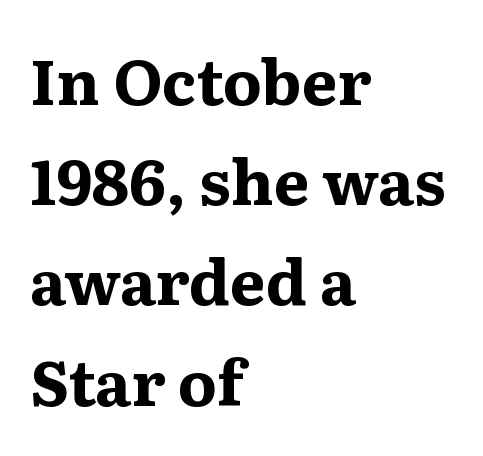
Q: Is the text bold? A: Yes.
Q: Is the text italic (slanted)? A: No, it is upright.
Q: Is the typeface a serif or a sans-serif typeface? A: Serif.
Q: Is the text underlined? A: No.
Q: How is the paragraph aligned? A: Left-aligned.
Q: Is the spacing between letters normal or unusually wide? A: Normal.
Q: Is the spacing between lines tight, normal or loose? A: Normal.
Q: Width (condensed, normal, or wide)? A: Wide.
Q: Stroke contrast? A: Medium.
Q: x-height? A: Medium.
Q: Monospaced? A: No.
